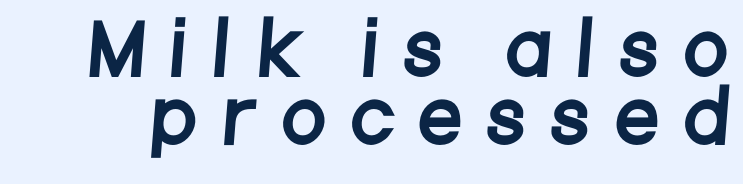
Q: Is the typeface a serif or a sans-serif typeface? A: Sans-serif.
Q: Is the text underlined? A: No.
Q: Is the spacing between letters normal or unusually wide? A: Unusually wide.
Q: Is the spacing between lines tight, normal or loose? A: Tight.
Q: Width (condensed, normal, or wide)? A: Condensed.
Q: Stroke contrast? A: Low.
Q: x-height? A: Large.
Q: Monospaced? A: No.
